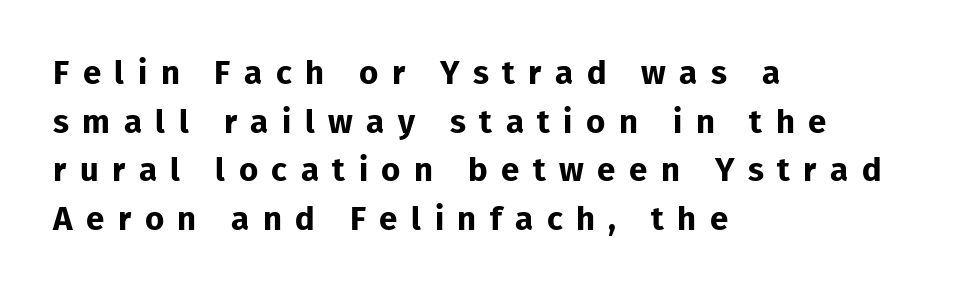
All the whitespace from short lines collects on the right. The rendering uses a moderate line-height, typical for paragraphs. Notice how the stems are strictly vertical — no italics here. Caption: expanded tracking, letters set apart. The space directly below the letters is spotless. The passage shown is typeset with a sans-serif family.
